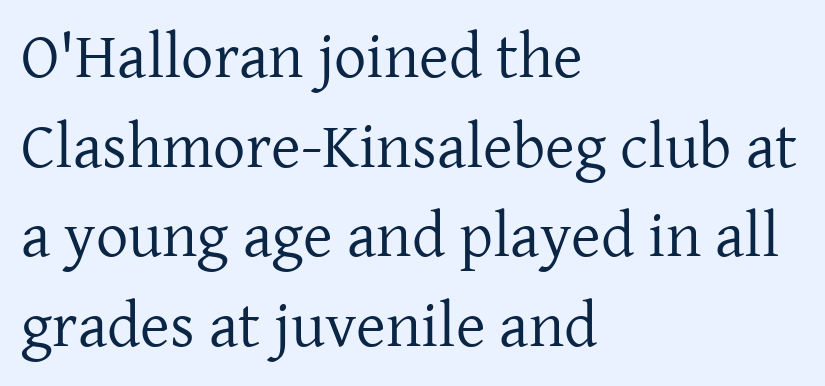
{"serif": "yes", "italic": "no", "bold": "no", "weight": "regular", "width": "normal", "stroke_contrast": "low", "x_height": "medium", "monospaced": "no", "underline": "no", "align": "left", "line_spacing": "normal", "line_spacing_ratio": 1.4, "letter_spacing": "normal", "letter_spacing_em": 0.0, "glyph_px": 64}
